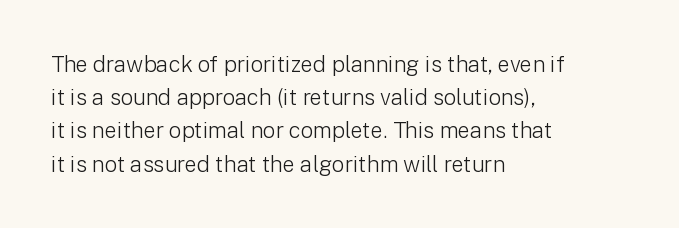
The image shows 22 px text type, upright; set left-aligned, normal line spacing (1.51x), normal letter spacing, not underlined.
